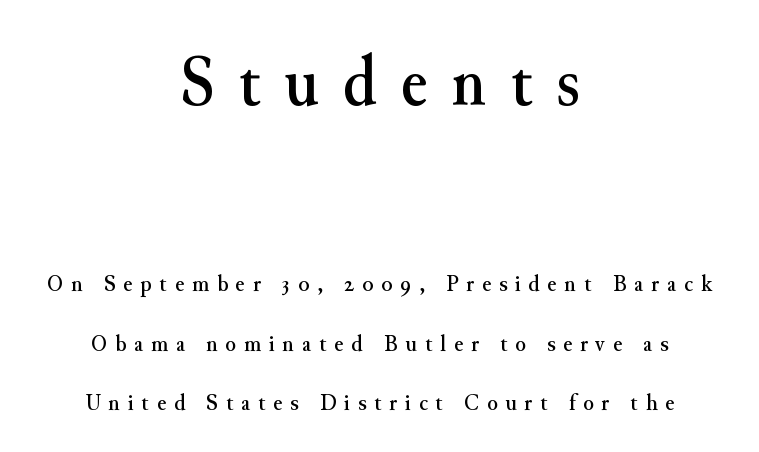
The image shows 72 px serif type, upright; set centered, loose line spacing (2.47x), unusually wide letter spacing (+0.33 em), not underlined; the first (top) block is 3.0x larger; medium stroke contrast and a small x-height.
